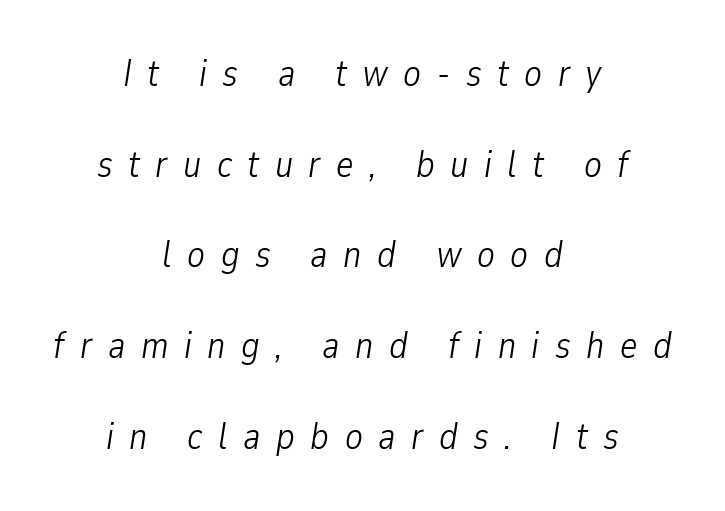
Q: Is the text bold? A: No.
Q: Is the text italic (slanted)? A: Yes, it leans right by about 9 degrees.
Q: Is the text underlined? A: No.
Q: How is the paragraph aligned? A: Centered.
Q: Is the spacing between letters normal or unusually wide? A: Unusually wide.
Q: Is the spacing between lines tight, normal or loose? A: Loose.
Q: Width (condensed, normal, or wide)? A: Condensed.
Q: Stroke contrast? A: Low.
Q: x-height? A: Medium.
Q: Monospaced? A: No.
